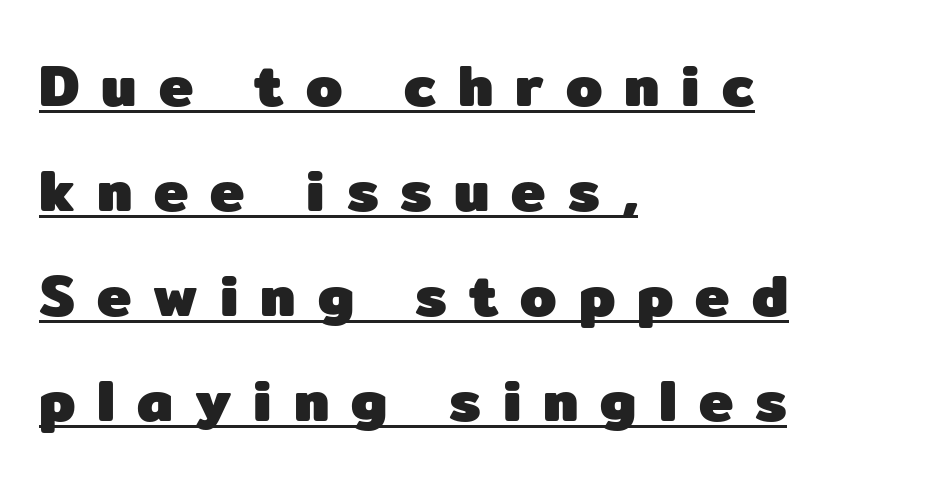
Q: Is the text bold? A: Yes.
Q: Is the text italic (slanted)? A: No, it is upright.
Q: Is the typeface a serif or a sans-serif typeface? A: Sans-serif.
Q: Is the text underlined? A: Yes.
Q: How is the paragraph aligned? A: Left-aligned.
Q: Is the spacing between letters normal or unusually wide? A: Unusually wide.
Q: Width (condensed, normal, or wide)? A: Normal.
Q: Stroke contrast? A: Low.
Q: x-height? A: Medium.
Q: Monospaced? A: No.
